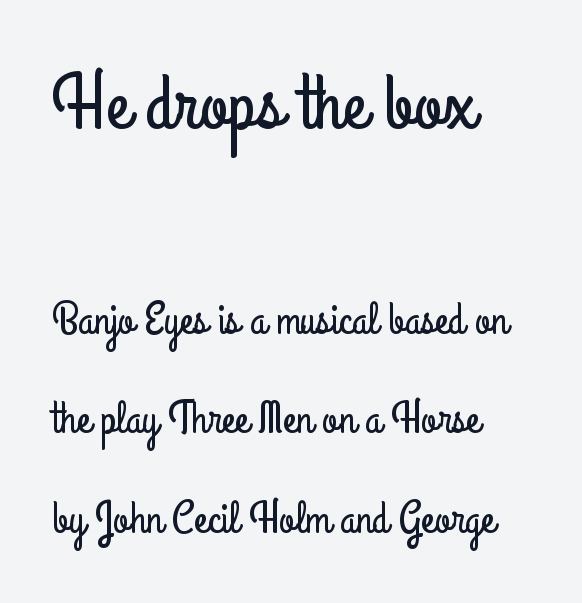
{"serif": "no", "width": "condensed", "stroke_contrast": "low", "x_height": "small", "monospaced": "no", "underline": "no", "align": "left", "line_spacing": "loose", "line_spacing_ratio": 2.21, "letter_spacing": "normal", "letter_spacing_em": 0.0, "larger_block": "first", "size_ratio": 1.76, "glyph_px": 79}
